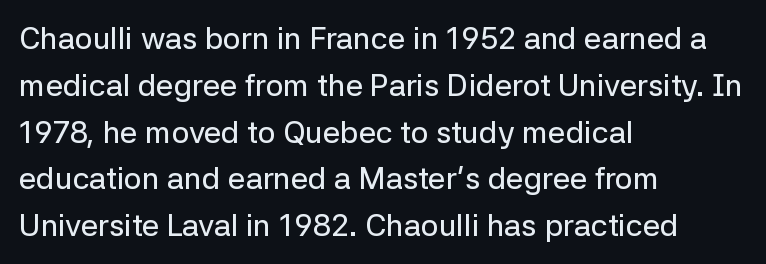
Q: Is the text italic (slanted)? A: No, it is upright.
Q: Is the typeface a serif or a sans-serif typeface? A: Sans-serif.
Q: Is the text underlined? A: No.
Q: How is the paragraph aligned? A: Left-aligned.
Q: Is the spacing between letters normal or unusually wide? A: Normal.
Q: Is the spacing between lines tight, normal or loose? A: Normal.
Q: Width (condensed, normal, or wide)? A: Normal.
Q: Stroke contrast? A: Low.
Q: x-height? A: Medium.
Q: Monospaced? A: No.
